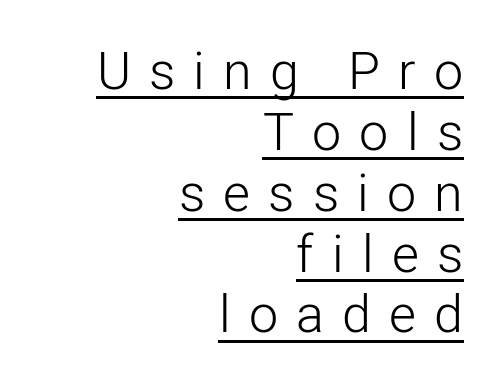
{"serif": "no", "italic": "no", "bold": "no", "weight": "light", "width": "normal", "stroke_contrast": "low", "x_height": "medium", "monospaced": "no", "underline": "yes", "align": "right", "line_spacing_ratio": 1.17, "letter_spacing": "wide", "letter_spacing_em": 0.35, "glyph_px": 52}
